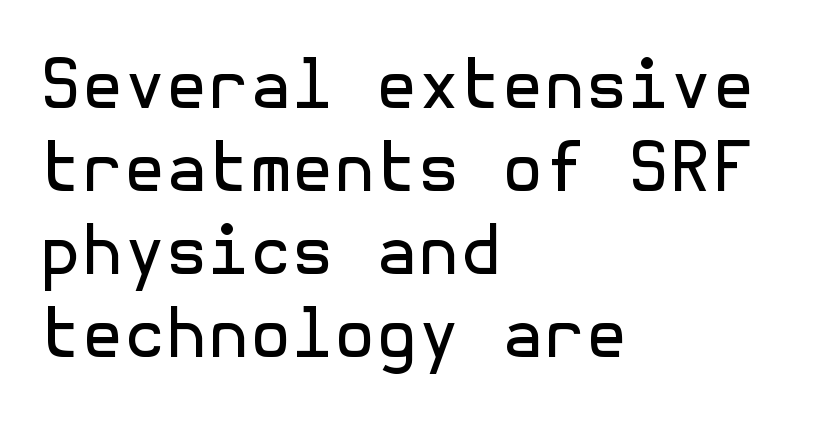
The image shows 68 px regular-weight sans-serif type, upright; set left-aligned, line spacing 1.22x, normal letter spacing, not underlined; a medium x-height.
